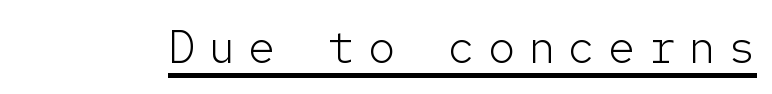
Q: Is the text bold? A: No.
Q: Is the text italic (slanted)? A: No, it is upright.
Q: Is the typeface a serif or a sans-serif typeface? A: Sans-serif.
Q: Is the text underlined? A: Yes.
Q: Is the spacing between letters normal or unusually wide? A: Unusually wide.
Q: Width (condensed, normal, or wide)? A: Normal.
Q: Stroke contrast? A: Low.
Q: x-height? A: Medium.
Q: Monospaced? A: Yes.
